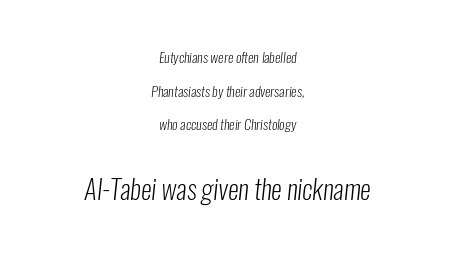
The image shows 27 px text type; set centered, loose line spacing (2.41x), normal letter spacing, not underlined; the second (bottom) block is 1.93x larger.
